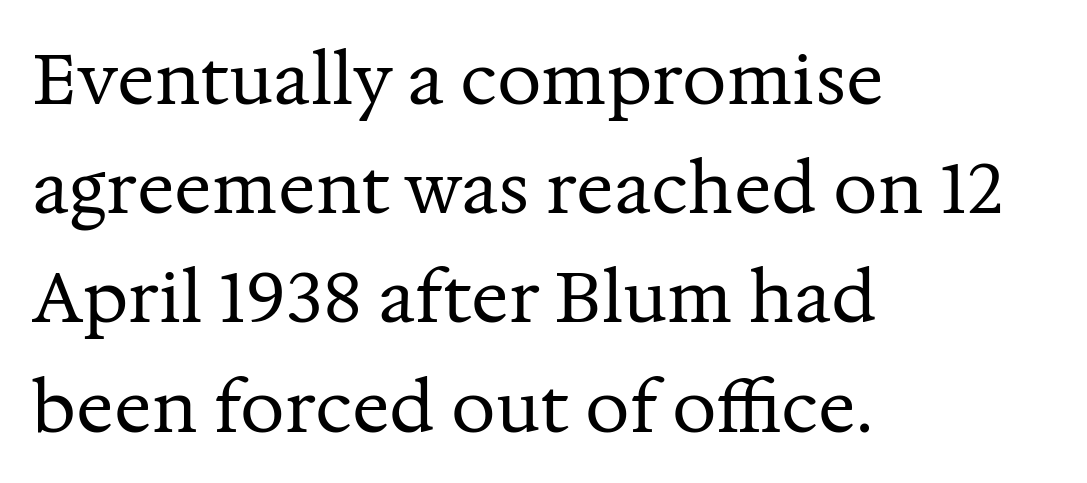
Designer's note — italics off, roman on. Nobody drew a line under any word here. How would I describe the line gaps? Plain and ordinary. Varying glyph widths throughout — classic text-font behaviour.
